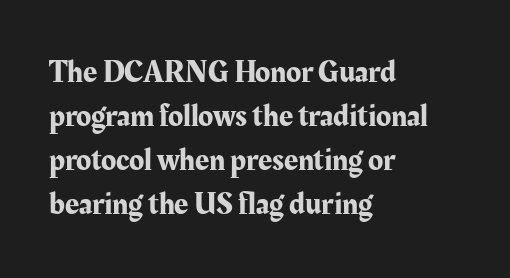
The image shows 31 px serif type, upright; set left-aligned, normal line spacing (1.42x), normal letter spacing, not underlined; medium stroke contrast and a medium x-height.
